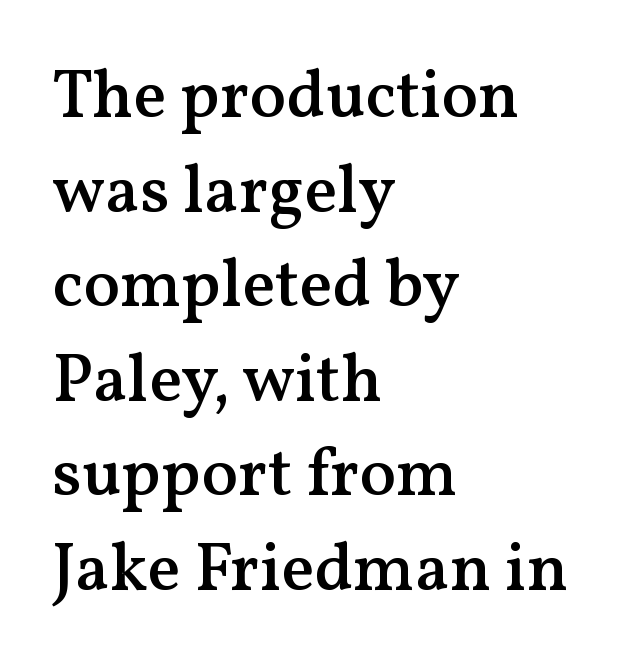
The image shows 68 px semibold serif type, upright; set left-aligned, normal line spacing (1.39x), normal letter spacing, not underlined; medium stroke contrast and a medium x-height.
